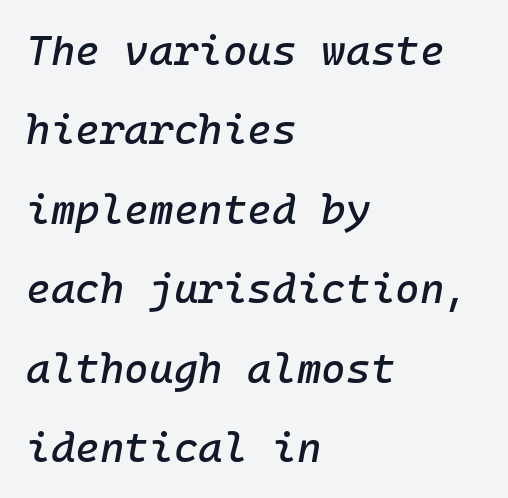
{"italic": "yes", "lean": "right", "slant_degrees": 10, "width": "normal", "stroke_contrast": "low", "x_height": "medium", "underline": "no", "align": "left", "line_spacing_ratio": 1.89, "letter_spacing": "normal", "letter_spacing_em": 0.0, "glyph_px": 42}
